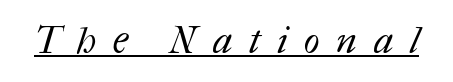
The image shows 37 px regular-weight type; set unusually wide letter spacing (+0.45 em), underlined; medium stroke contrast and a medium x-height.
